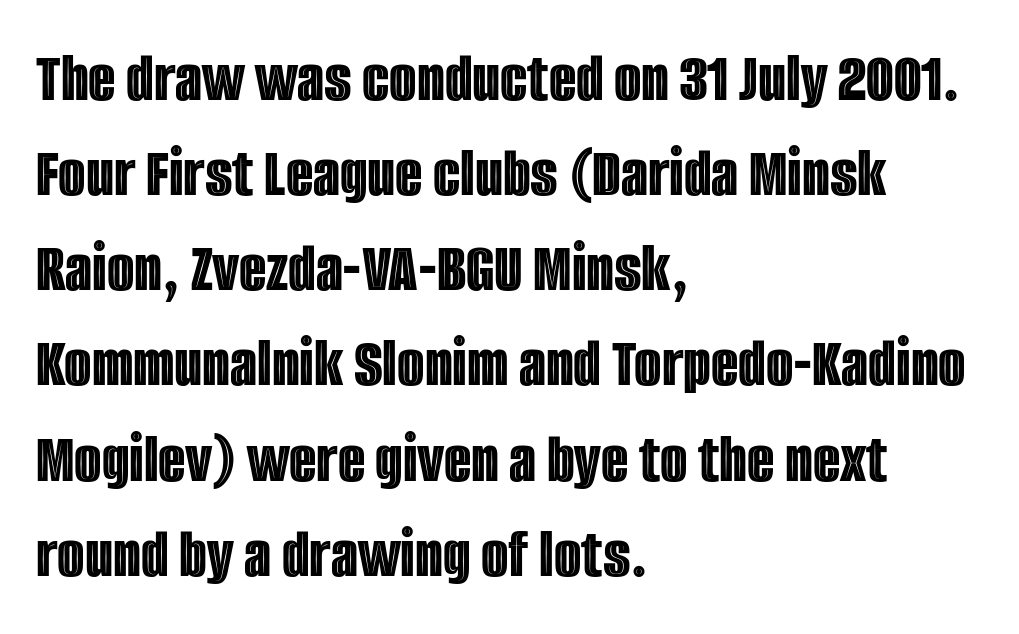
Visually the block forms a straight wall on the left and a jagged coastline on the right. Designer's note — italics off, roman on. Has an underline been added? It has not. Nothing unusual about the tracking: characters are spaced as the font intends. A normal amount of white space separates one row of letters from the next. Each letter keeps its own natural width here, so spacing adapts to shape.
